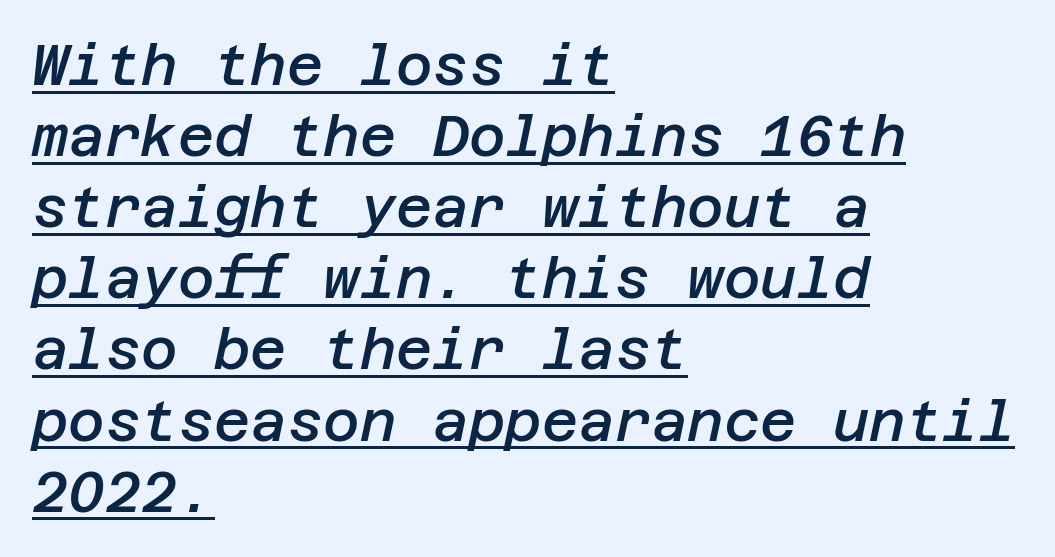
Q: Is the text bold? A: Semi-bold.
Q: Is the text italic (slanted)? A: Yes, it leans right by about 12 degrees.
Q: Is the text underlined? A: Yes.
Q: How is the paragraph aligned? A: Left-aligned.
Q: Is the spacing between letters normal or unusually wide? A: Normal.
Q: Is the spacing between lines tight, normal or loose? A: Normal.
Q: Width (condensed, normal, or wide)? A: Normal.
Q: Stroke contrast? A: Low.
Q: x-height? A: Large.
